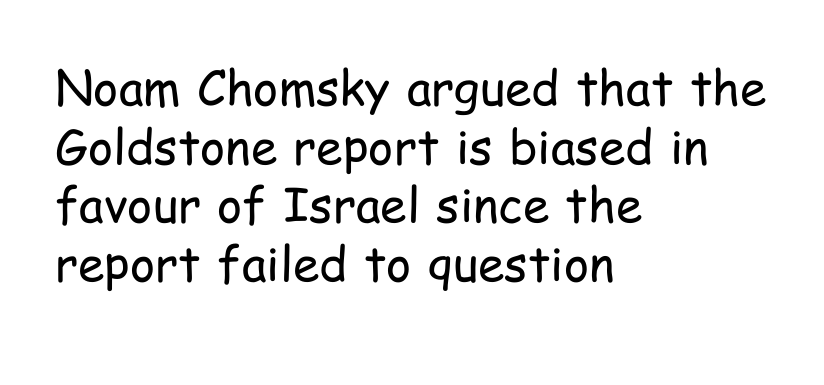
When letters stand straight like this, we call the style roman or upright. Unmarked baselines from the first word to the last. Inter-character spacing is left at the font's built-in metrics. Each letter keeps its own natural width here, so spacing adapts to shape. Weight class: somewhere from thin through regular. Does the type have serifs? No, each stem ends abruptly.
